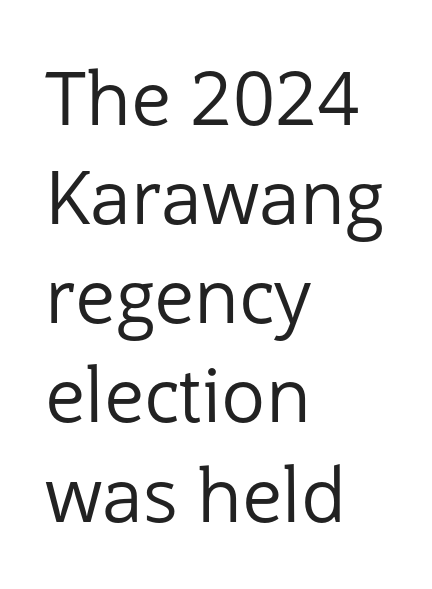
Q: Is the text bold? A: No.
Q: Is the text italic (slanted)? A: No, it is upright.
Q: Is the typeface a serif or a sans-serif typeface? A: Sans-serif.
Q: Is the text underlined? A: No.
Q: How is the paragraph aligned? A: Left-aligned.
Q: Is the spacing between letters normal or unusually wide? A: Normal.
Q: Is the spacing between lines tight, normal or loose? A: Normal.
Q: Width (condensed, normal, or wide)? A: Normal.
Q: Stroke contrast? A: Low.
Q: x-height? A: Medium.
Q: Monospaced? A: No.
